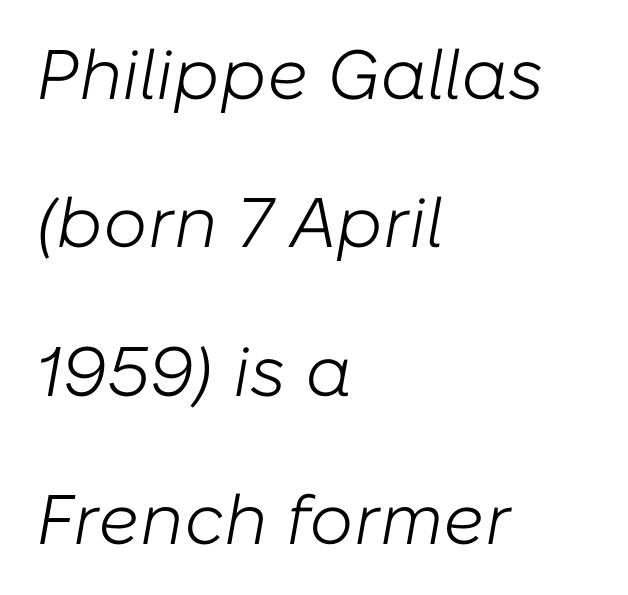
Q: Is the text bold? A: No.
Q: Is the text italic (slanted)? A: Yes, it leans right by about 10 degrees.
Q: Is the text underlined? A: No.
Q: How is the paragraph aligned? A: Left-aligned.
Q: Is the spacing between letters normal or unusually wide? A: Normal.
Q: Is the spacing between lines tight, normal or loose? A: Loose.
Q: Width (condensed, normal, or wide)? A: Normal.
Q: Stroke contrast? A: Low.
Q: x-height? A: Medium.
Q: Monospaced? A: No.
